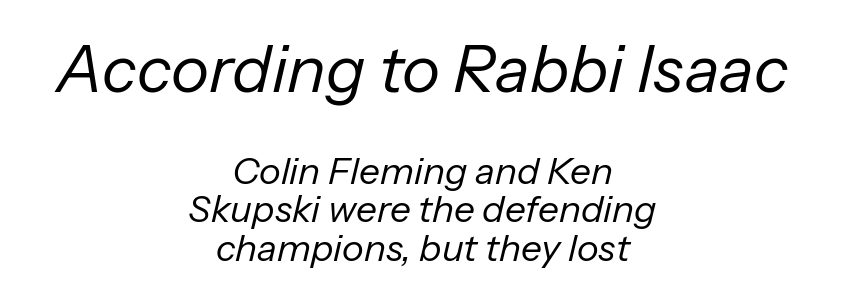
{"italic": "yes", "lean": "right", "slant_degrees": 13, "bold": "no", "weight": "regular", "width": "normal", "stroke_contrast": "low", "x_height": "medium", "monospaced": "no", "underline": "no", "align": "center", "line_spacing": "tight", "line_spacing_ratio": 1.04, "letter_spacing": "normal", "letter_spacing_em": 0.0, "larger_block": "first", "size_ratio": 1.76, "glyph_px": 65}
